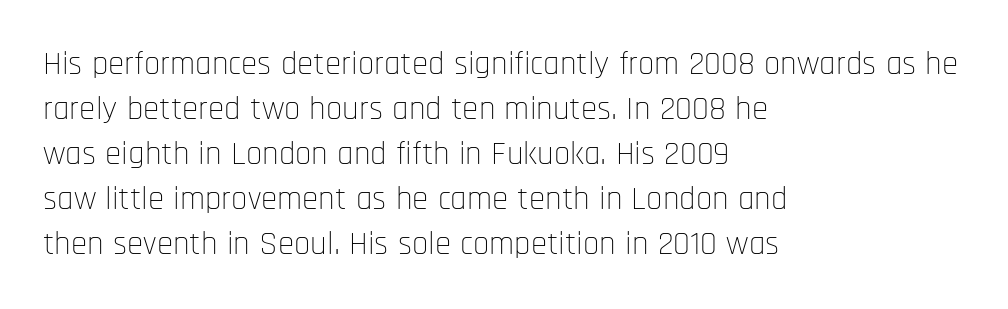
Q: Is the text bold? A: No.
Q: Is the text italic (slanted)? A: No, it is upright.
Q: Is the typeface a serif or a sans-serif typeface? A: Sans-serif.
Q: Is the text underlined? A: No.
Q: How is the paragraph aligned? A: Left-aligned.
Q: Is the spacing between letters normal or unusually wide? A: Normal.
Q: Is the spacing between lines tight, normal or loose? A: Normal.
Q: Width (condensed, normal, or wide)? A: Condensed.
Q: Stroke contrast? A: Low.
Q: x-height? A: Large.
Q: Monospaced? A: No.
